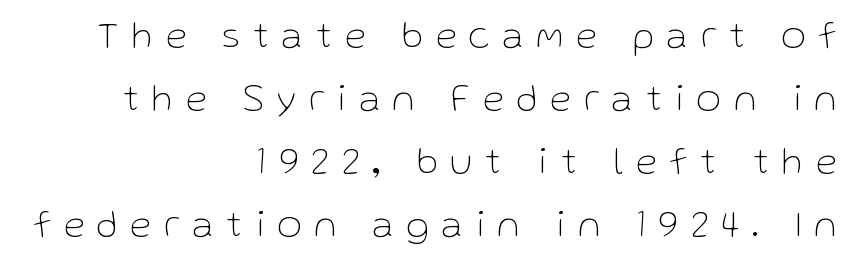
Q: Is the text bold? A: No.
Q: Is the text italic (slanted)? A: No, it is upright.
Q: Is the typeface a serif or a sans-serif typeface? A: Sans-serif.
Q: Is the text underlined? A: No.
Q: How is the paragraph aligned? A: Right-aligned.
Q: Is the spacing between letters normal or unusually wide? A: Unusually wide.
Q: Is the spacing between lines tight, normal or loose? A: Normal.
Q: Width (condensed, normal, or wide)? A: Normal.
Q: Stroke contrast? A: Low.
Q: x-height? A: Medium.
Q: Monospaced? A: No.
